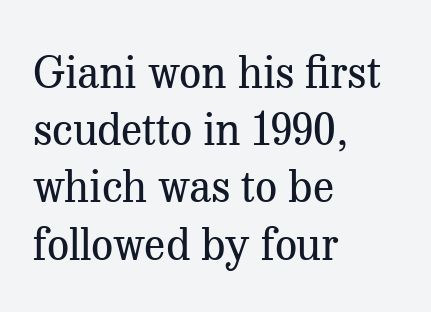
The image shows 44 px regular-weight serif type, upright; set left-aligned, normal line spacing (1.3x), normal letter spacing, not underlined; medium stroke contrast and a medium x-height.
